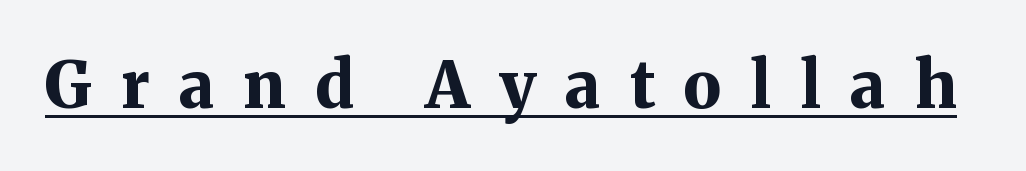
{"serif": "yes", "italic": "no", "bold": "yes", "weight": "bold", "width": "normal", "stroke_contrast": "medium", "x_height": "medium", "monospaced": "no", "underline": "yes", "letter_spacing": "wide", "letter_spacing_em": 0.46, "glyph_px": 64}
